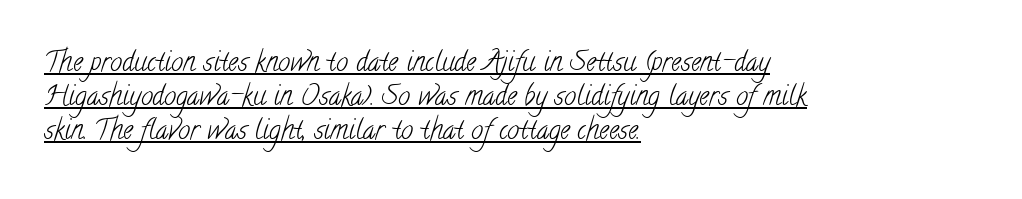
{"bold": "no", "underline": "yes", "align": "left", "line_spacing": "normal", "line_spacing_ratio": 1.26, "letter_spacing": "normal", "letter_spacing_em": 0.0, "glyph_px": 27}
